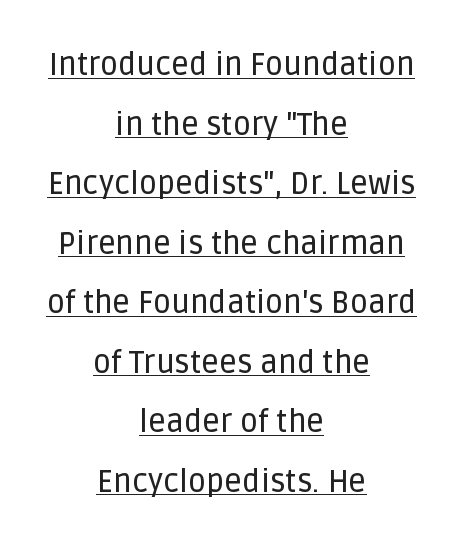
{"serif": "no", "italic": "no", "width": "normal", "stroke_contrast": "low", "x_height": "large", "monospaced": "no", "underline": "yes", "align": "center", "line_spacing": "loose", "line_spacing_ratio": 1.92, "letter_spacing": "normal", "letter_spacing_em": 0.0, "glyph_px": 31}
